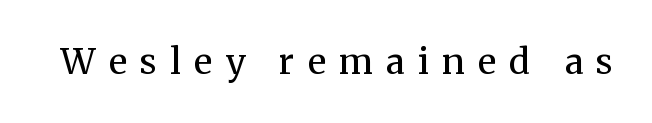
Q: Is the text bold? A: No.
Q: Is the text italic (slanted)? A: No, it is upright.
Q: Is the typeface a serif or a sans-serif typeface? A: Serif.
Q: Is the text underlined? A: No.
Q: Is the spacing between letters normal or unusually wide? A: Unusually wide.
Q: Width (condensed, normal, or wide)? A: Normal.
Q: Stroke contrast? A: Medium.
Q: x-height? A: Medium.
Q: Monospaced? A: No.
